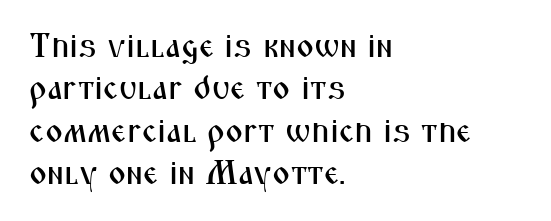
Short and long lines alike share a common starting point at left. Look at the tracking — it's just the regular setting, nothing added. The letters advance in unequal steps, a hallmark of proportional type. Horizontal bands of white between lines are of average thickness.
